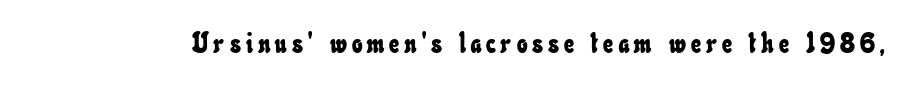
{"width": "condensed", "stroke_contrast": "low", "x_height": "small", "monospaced": "no", "underline": "no", "glyph_px": 28}
